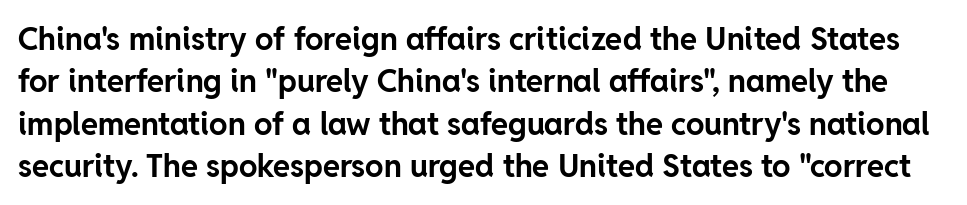
The image shows 31 px bold sans-serif type, upright; set normal line spacing (1.37x), normal letter spacing, not underlined; low stroke contrast and a medium x-height.
